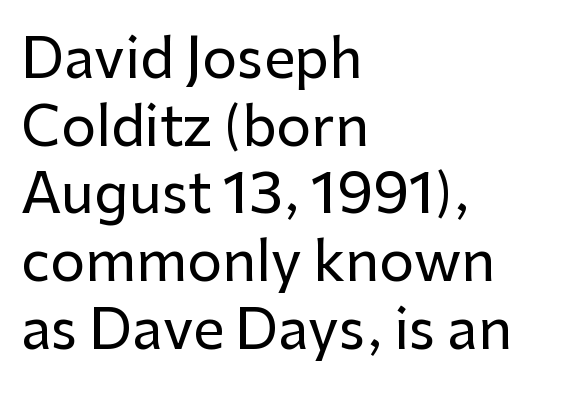
The compositor pushed each line to the left boundary. Observe the ordinary spacing: letters are neighbours, not strangers. Honestly, there is no underline to notice here at all. The face used here is a sans, in the tradition of grotesques and geometrics.
